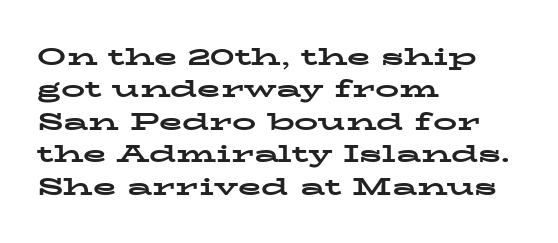
The image shows 24 px bold type, upright; set left-aligned, normal line spacing (1.35x), normal letter spacing, not underlined.
